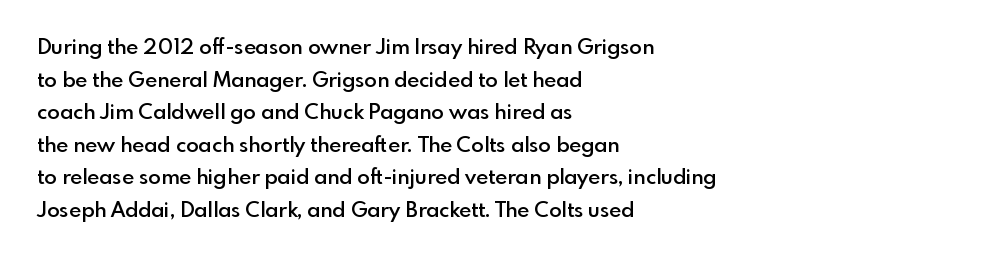
{"italic": "no", "bold": "semi", "underline": "no", "align": "left", "line_spacing": "normal", "line_spacing_ratio": 1.55, "letter_spacing": "normal", "letter_spacing_em": 0.0, "glyph_px": 21}
